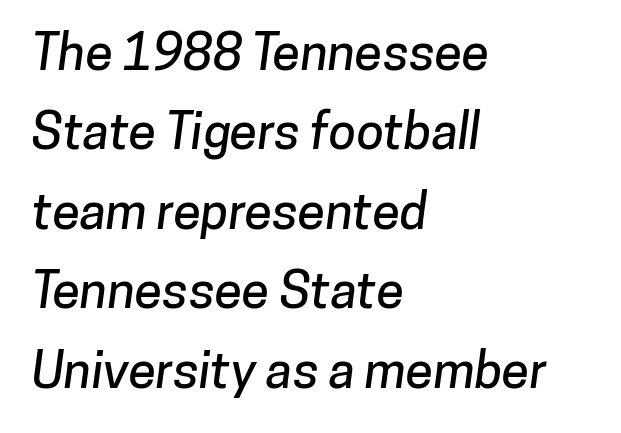
The image shows 50 px sans-serif type; set left-aligned, normal line spacing (1.59x), normal letter spacing, not underlined; low stroke contrast and a medium x-height.
